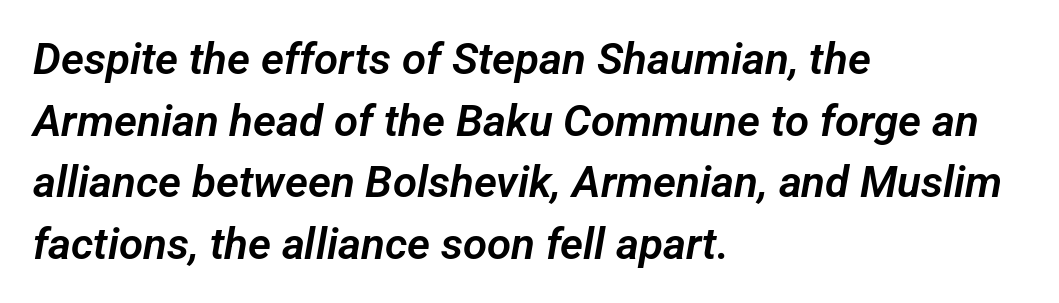
The image shows 44 px sans-serif type; set left-aligned, normal line spacing (1.4x), normal letter spacing, not underlined; low stroke contrast and a medium x-height.
